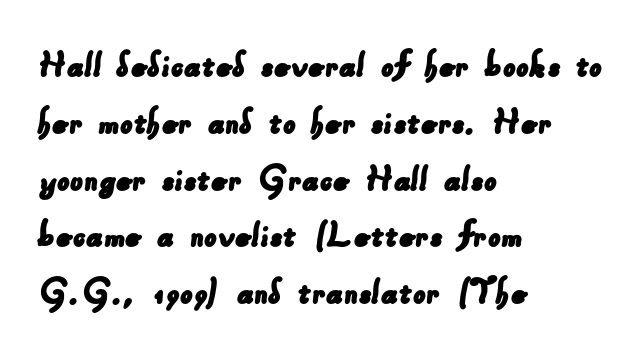
The image shows 40 px sans-serif type; set left-aligned, normal line spacing (1.42x), normal letter spacing, not underlined; low stroke contrast and a small x-height.
